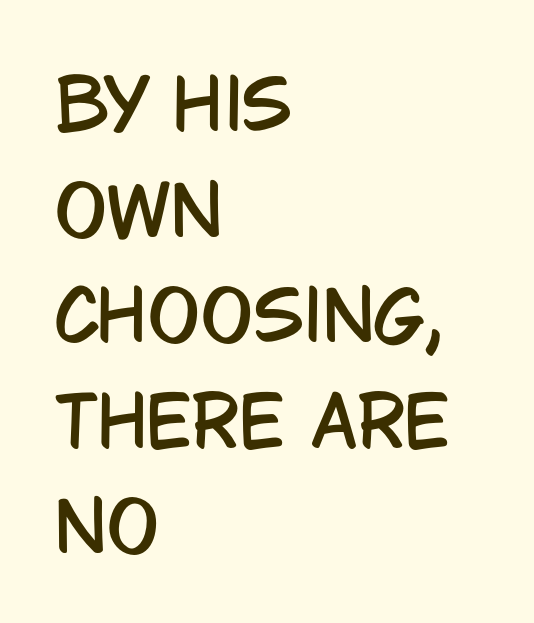
Q: Is the text italic (slanted)? A: No, it is upright.
Q: Is the typeface a serif or a sans-serif typeface? A: Sans-serif.
Q: Is the text underlined? A: No.
Q: How is the paragraph aligned? A: Left-aligned.
Q: Is the spacing between letters normal or unusually wide? A: Normal.
Q: Is the spacing between lines tight, normal or loose? A: Normal.
Q: Width (condensed, normal, or wide)? A: Condensed.
Q: Stroke contrast? A: Low.
Q: x-height? A: Large.
Q: Monospaced? A: No.
